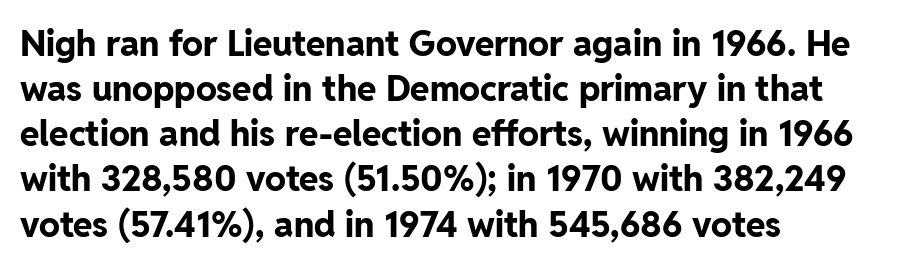
Q: Is the text bold? A: Yes.
Q: Is the text italic (slanted)? A: No, it is upright.
Q: Is the typeface a serif or a sans-serif typeface? A: Sans-serif.
Q: Is the text underlined? A: No.
Q: How is the paragraph aligned? A: Left-aligned.
Q: Is the spacing between letters normal or unusually wide? A: Normal.
Q: Is the spacing between lines tight, normal or loose? A: Normal.
Q: Width (condensed, normal, or wide)? A: Normal.
Q: Stroke contrast? A: Low.
Q: x-height? A: Medium.
Q: Monospaced? A: No.
